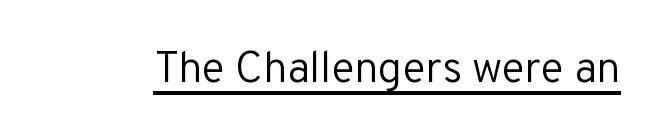
{"serif": "no", "italic": "no", "bold": "no", "weight": "regular", "width": "normal", "stroke_contrast": "low", "x_height": "medium", "monospaced": "no", "underline": "yes", "letter_spacing": "normal", "letter_spacing_em": 0.0, "glyph_px": 43}
